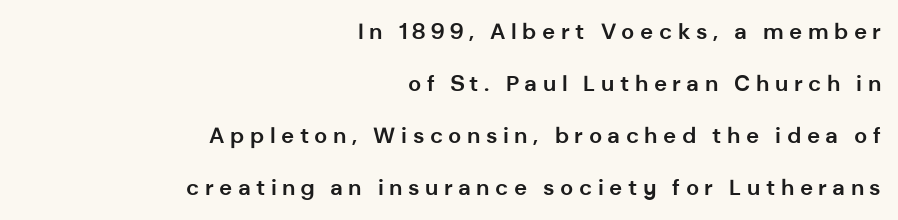
The image shows 22 px bold type, upright; set right-aligned, loose line spacing (2.37x), unusually wide letter spacing (+0.25 em), not underlined.
